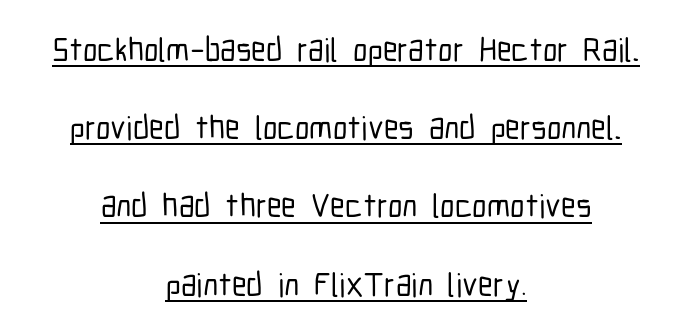
The image shows 33 px condensed sans-serif type, upright; set centered, loose line spacing (2.37x), normal letter spacing, underlined; low stroke contrast and a medium x-height.
